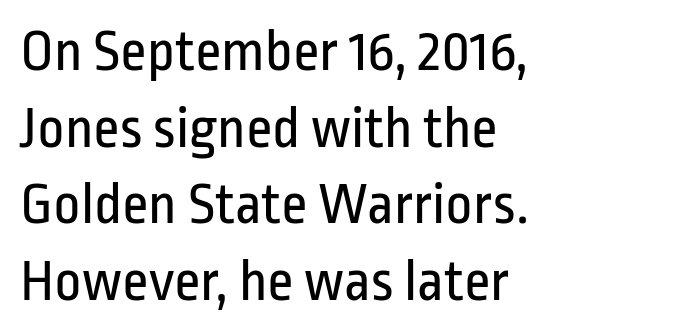
The image shows 59 px regular-weight, condensed sans-serif type, upright; set left-aligned, normal line spacing (1.3x), normal letter spacing, not underlined; low stroke contrast and a medium x-height.
